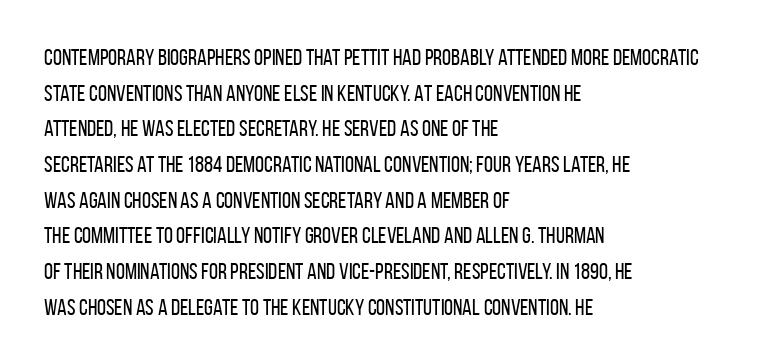
Q: Is the text bold? A: No.
Q: Is the text italic (slanted)? A: No, it is upright.
Q: Is the text underlined? A: No.
Q: How is the paragraph aligned? A: Left-aligned.
Q: Is the spacing between letters normal or unusually wide? A: Normal.
Q: Is the spacing between lines tight, normal or loose? A: Normal.
